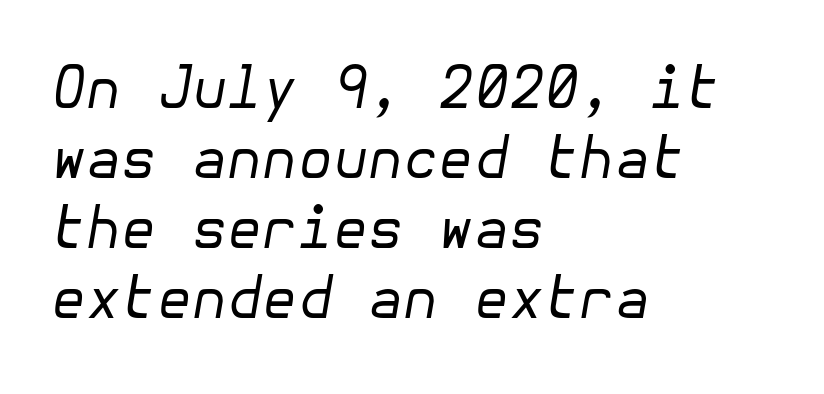
Underline: absent. These glyphs show unthickened strokes, regular width or finer. What stands out about the letter spacing? Nothing — it is the standard amount. Does the lettering tilt? It does — this is italic. The rag falls on the right side of this text block.
